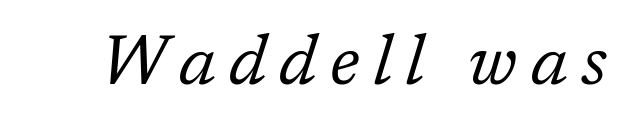
Is this a fixed-width face? No — the glyphs have proportional, varying widths. What kind of face is this? One with serifs. The letters are slanted; this is an italic face. Counters stay open thanks to moderate or lighter strokes. Letters rest on an invisible, unmarked baseline.
